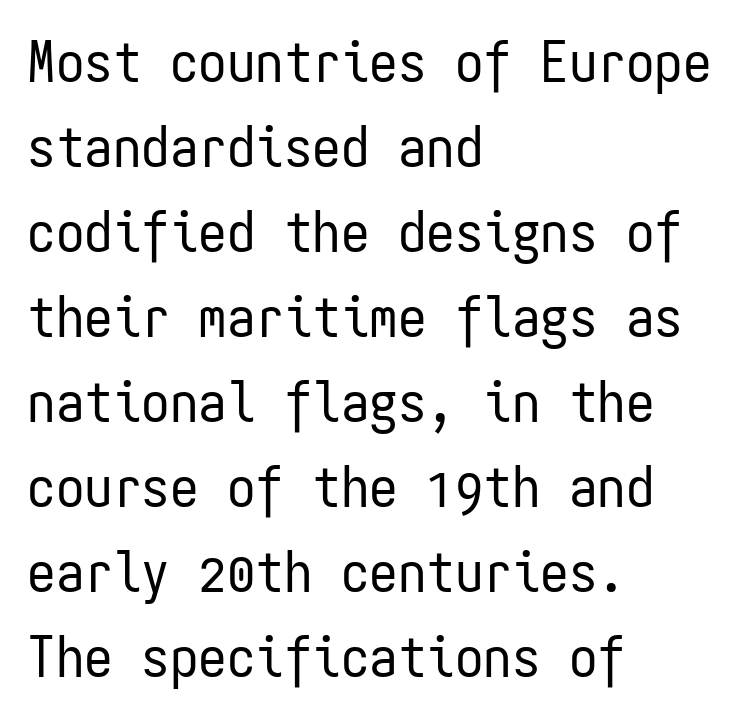
The image shows 57 px regular-weight, condensed sans-serif type, upright, monospaced; set left-aligned, normal line spacing (1.49x), normal letter spacing, not underlined; low stroke contrast and a medium x-height.
